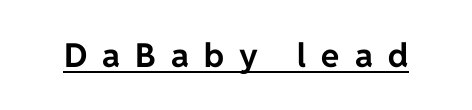
The image shows 33 px bold sans-serif type, upright; set unusually wide letter spacing (+0.46 em), underlined; low stroke contrast and a medium x-height.
